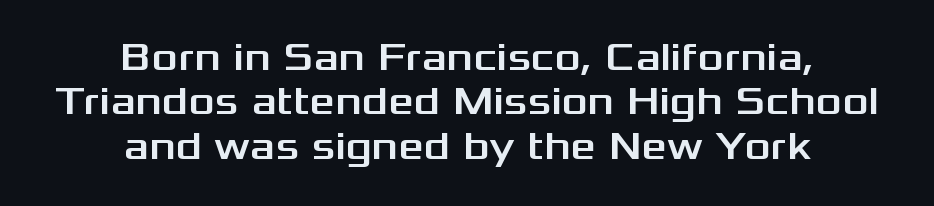
Quick note: interline space is minimal. Students, note that the glyphs here touch the page at normal intervals. Character widths vary here, with narrow letters taking less room than wide ones. This sample is center-justified, so both line endings float freely.
